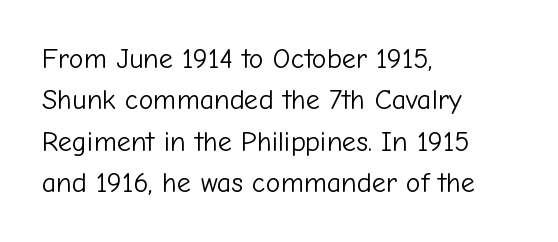
A light-to-regular cut is what we see here. To sum up the face: it is a sans, with no serifs. Looks like regular typesetting: each glyph gets only the width it needs. Unlike italic type, these characters show no tilt at all.
